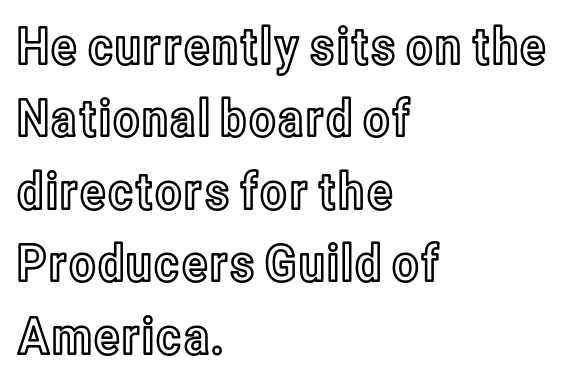
Q: Is the text italic (slanted)? A: No, it is upright.
Q: Is the text underlined? A: No.
Q: How is the paragraph aligned? A: Left-aligned.
Q: Is the spacing between letters normal or unusually wide? A: Normal.
Q: Is the spacing between lines tight, normal or loose? A: Normal.
Q: Width (condensed, normal, or wide)? A: Condensed.
Q: x-height? A: Medium.
Q: Monospaced? A: No.
